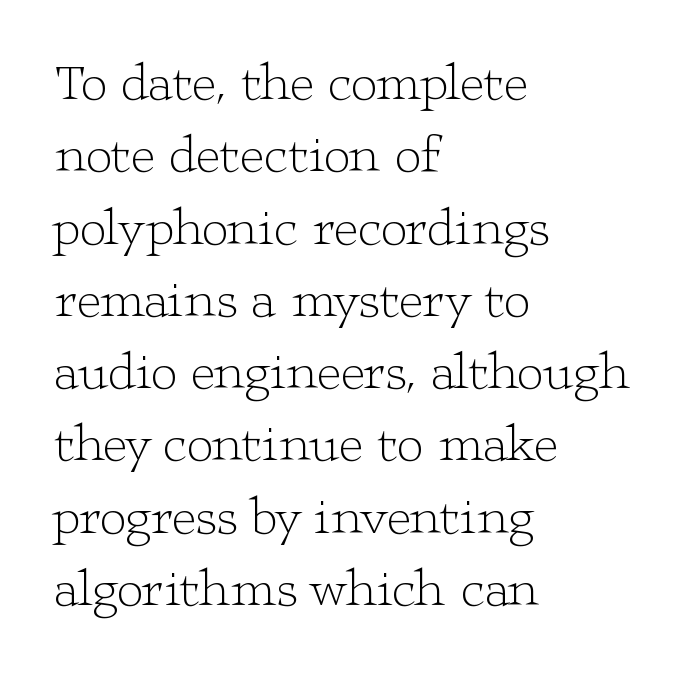
This rendering employs a face with finishing strokes, i.e., a serif. The typography opts for an upright posture over an oblique one. The zone under the glyphs is completely vacant. Spacing between characters is what you'd get straight out of the box.
